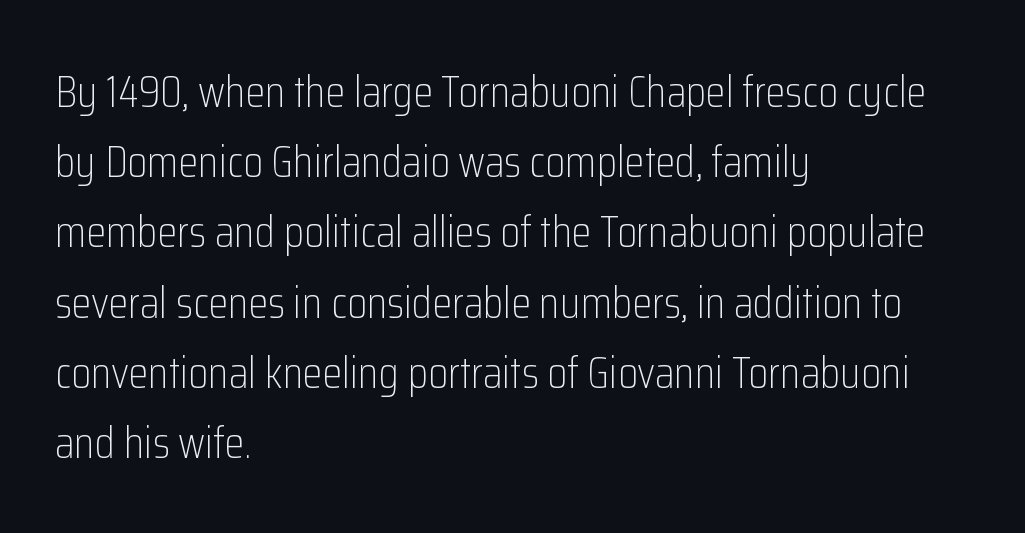
Q: Is the text bold? A: No.
Q: Is the text italic (slanted)? A: No, it is upright.
Q: Is the typeface a serif or a sans-serif typeface? A: Sans-serif.
Q: Is the text underlined? A: No.
Q: How is the paragraph aligned? A: Left-aligned.
Q: Is the spacing between letters normal or unusually wide? A: Normal.
Q: Is the spacing between lines tight, normal or loose? A: Normal.
Q: Width (condensed, normal, or wide)? A: Condensed.
Q: Stroke contrast? A: Low.
Q: x-height? A: Medium.
Q: Monospaced? A: No.
